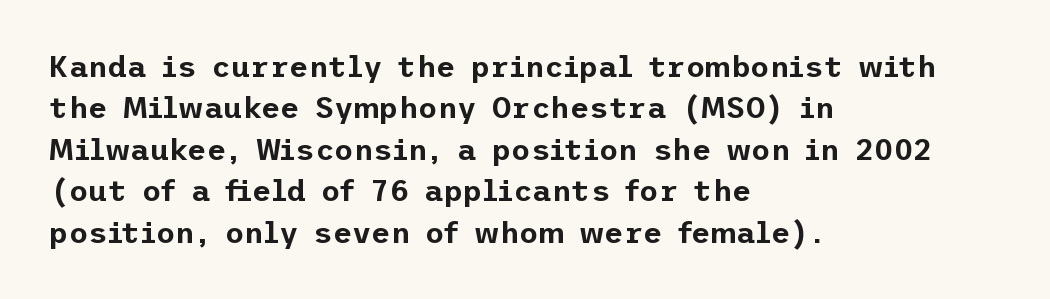
Every row of glyphs begins at an identical x-position on the left. One glance says typical: line gaps are just what's usual. No word sits above an underline. Does the type have serifs? No, each stem ends abruptly.
